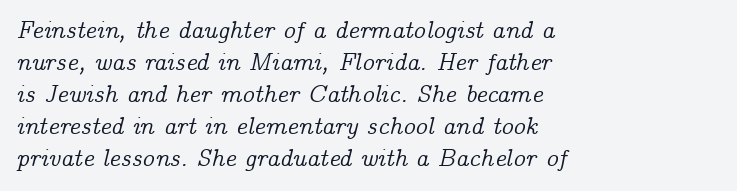
{"italic": "yes", "lean": "right", "slant_degrees": 14, "underline": "no", "align": "left", "line_spacing": "normal", "line_spacing_ratio": 1.33, "letter_spacing": "normal", "letter_spacing_em": 0.0, "glyph_px": 24}
